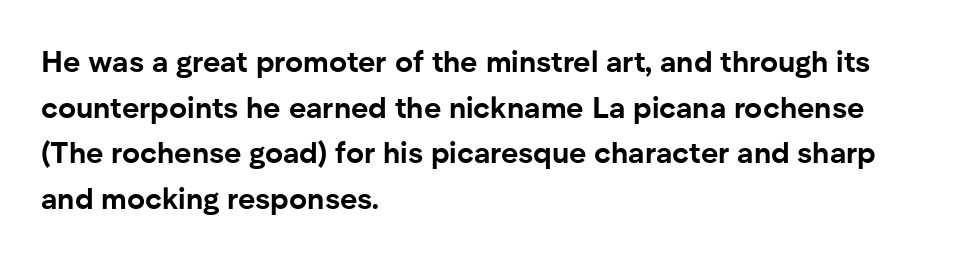
Each word holds together tightly as a unit, with standard inter-letter gaps. If you measured baseline to baseline, you'd find a middling distance. Visually the block forms a straight wall on the left and a jagged coastline on the right. Caption: bold face, heavy strokes. Do the characters align in a grid? No, the font is proportional.
